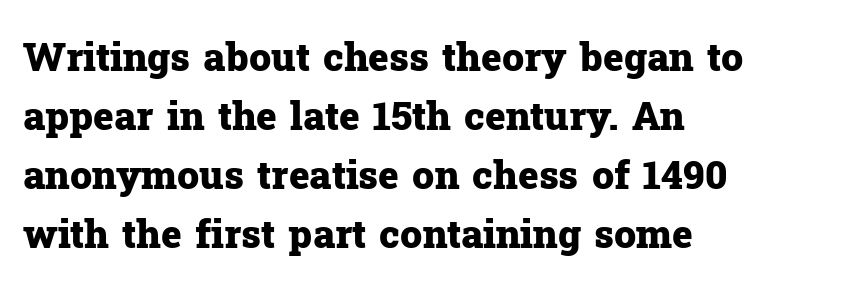
Descenders are the only things crossing below the line. Letterform terminals end in serifs throughout the passage. Spacing verdict: proportional, widths tailored to each character. Posture: straight, roman, zero tilt. Between one letter and the next there's only the usual sliver of space.
